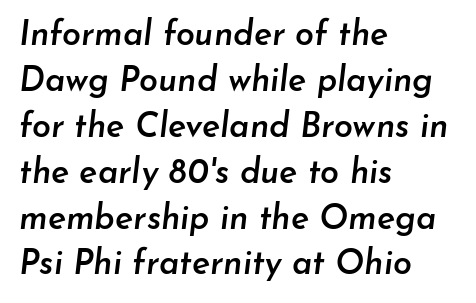
Q: Is the text bold? A: Semi-bold.
Q: Is the text italic (slanted)? A: Yes, it leans right by about 7 degrees.
Q: Is the text underlined? A: No.
Q: How is the paragraph aligned? A: Left-aligned.
Q: Is the spacing between letters normal or unusually wide? A: Normal.
Q: Is the spacing between lines tight, normal or loose? A: Normal.
Q: Width (condensed, normal, or wide)? A: Normal.
Q: Stroke contrast? A: Low.
Q: x-height? A: Small.
Q: Monospaced? A: No.
